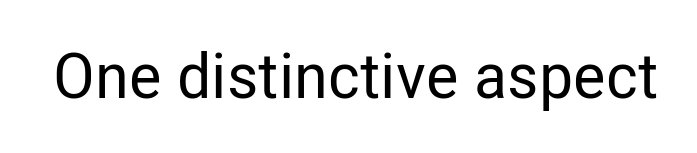
The image shows 63 px condensed sans-serif type, upright; set normal letter spacing, not underlined; low stroke contrast and a medium x-height.
